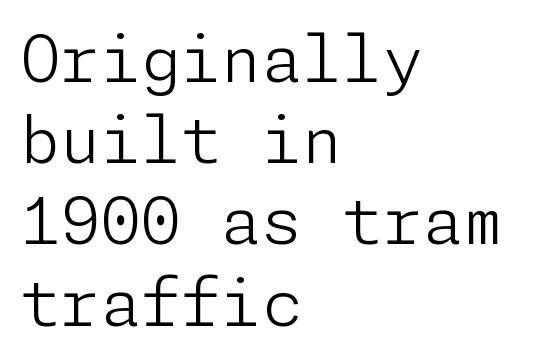
The setting favours the left margin, as ordinary paragraphs usually do. This sample uses plain, unmodified letter spacing. No letter is thick-stroked: the sample isn't bold. Nobody drew a line under any word here. To sum up the face: it is a sans, with no serifs. Does the leading feel generous? No, just average.
